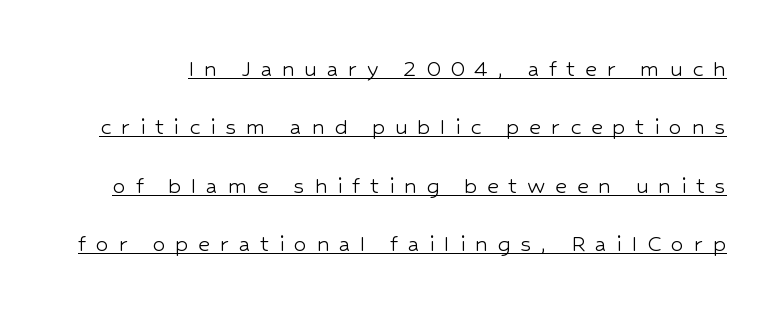
The image shows 26 px text type, upright; set loose line spacing (2.25x), unusually wide letter spacing (+0.37 em), underlined.
